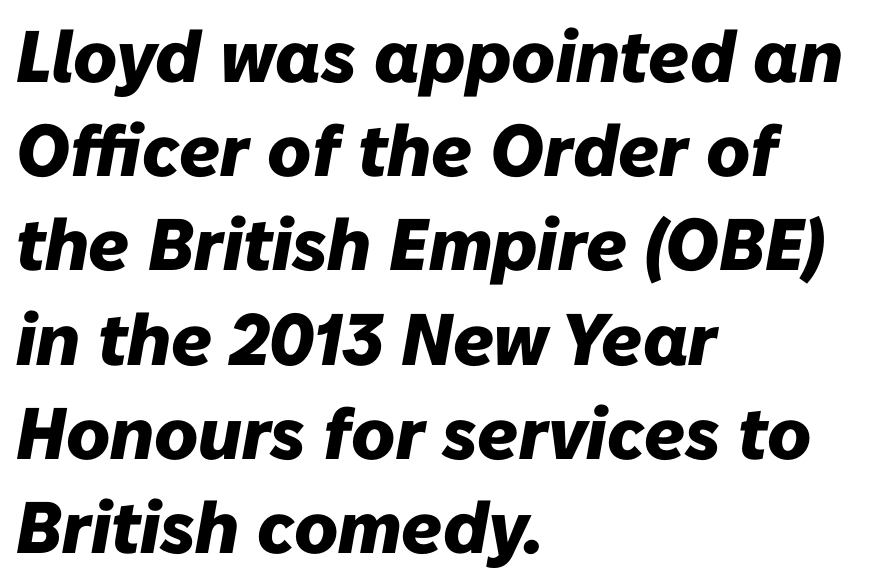
There is no visible air inserted between adjacent glyphs. Compared with ordinary roman type, these characters are visibly tilted. The space beneath each line is pristine and unruled. Note the varied advance widths — an 'i' is clearly narrower than an 'm'.
